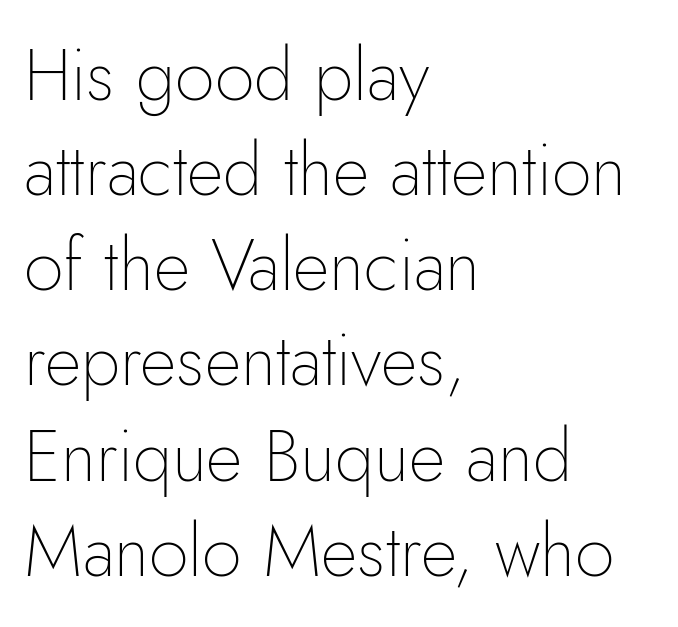
{"serif": "no", "italic": "no", "bold": "no", "weight": "thin", "width": "normal", "stroke_contrast": "low", "x_height": "small", "monospaced": "no", "underline": "no", "align": "left", "line_spacing": "normal", "line_spacing_ratio": 1.34, "letter_spacing": "normal", "letter_spacing_em": 0.0, "glyph_px": 71}
